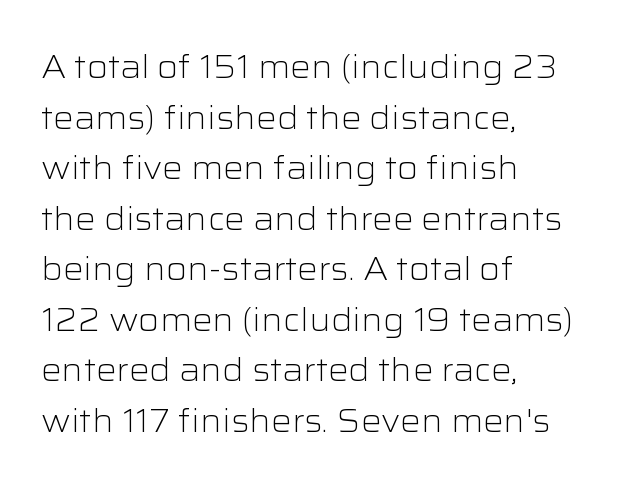
Q: Is the text bold? A: No.
Q: Is the text italic (slanted)? A: No, it is upright.
Q: Is the typeface a serif or a sans-serif typeface? A: Sans-serif.
Q: Is the text underlined? A: No.
Q: How is the paragraph aligned? A: Left-aligned.
Q: Is the spacing between letters normal or unusually wide? A: Normal.
Q: Is the spacing between lines tight, normal or loose? A: Normal.
Q: Width (condensed, normal, or wide)? A: Wide.
Q: Stroke contrast? A: Low.
Q: x-height? A: Medium.
Q: Monospaced? A: No.
